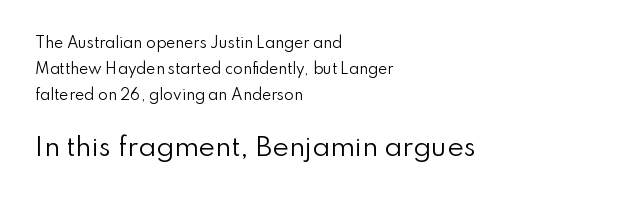
{"italic": "no", "bold": "no", "underline": "no", "align": "left", "line_spacing_ratio": 1.87, "letter_spacing": "normal", "letter_spacing_em": 0.0, "larger_block": "second", "size_ratio": 1.79, "glyph_px": 25}
